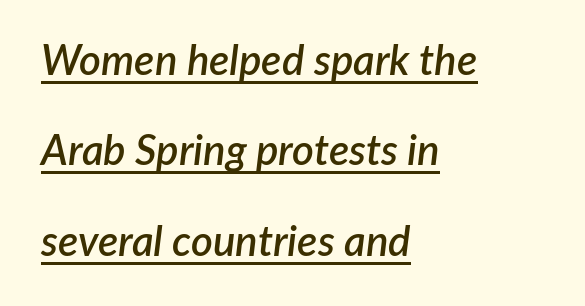
Left-aligned paragraph, ragged on the right. What decoration does the sample have? An underline. Nothing unusual about the tracking: characters are spaced as the font intends. If you drew a line through each stem, it would be angled. Whoever set this chose breathing room over compactness in the vertical rhythm.
